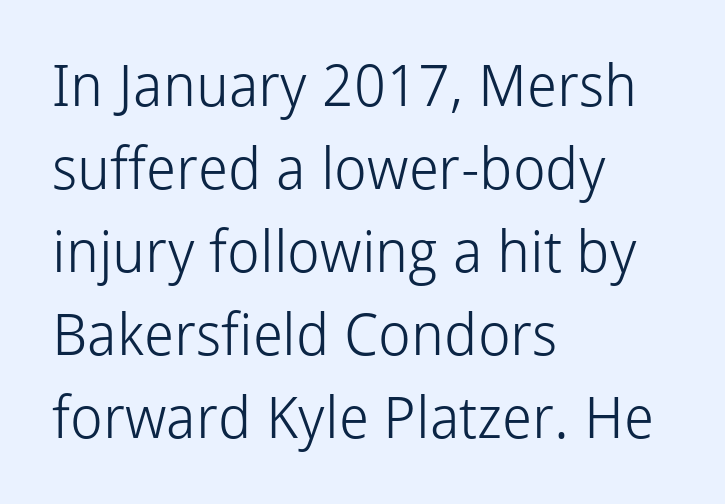
Bare-footed words on every line. Character widths vary here, with narrow letters taking less room than wide ones. The lines in this sample share a left origin and differ only in where they stop. Heft: none added — not bold. The letters stand straight up with perfectly vertical stems.
